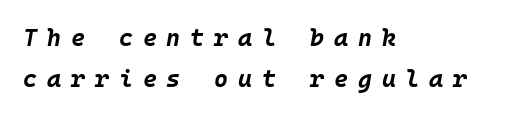
Loose tracking; the words dissolve into strings of separated letters. The font's italic variant was chosen for this text. Visually the block forms a straight wall on the left and a jagged coastline on the right. Strong, thick strokes mark this as bold type. Descenders hang freely into open space.
